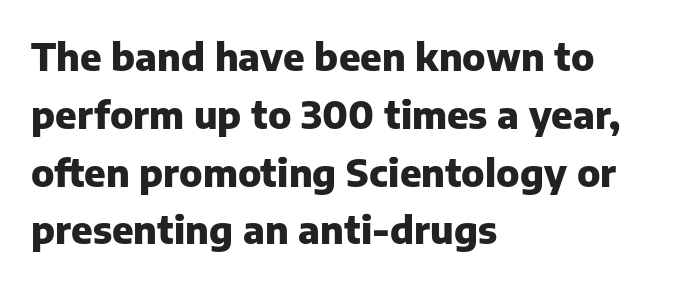
The image shows 38 px heavy sans-serif type, upright; set left-aligned, normal line spacing (1.52x), normal letter spacing, not underlined; low stroke contrast and a medium x-height.
